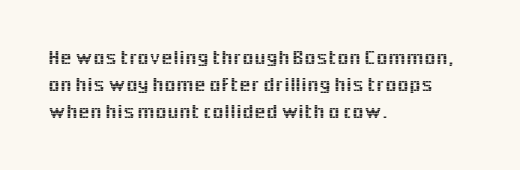
No word sits above an underline. Rendered with straight, roman letterforms. A typesetter would call this leading conventional body-copy spacing. Nothing unusual about the tracking: characters are spaced as the font intends. Line starts are locked; line ends wander.
